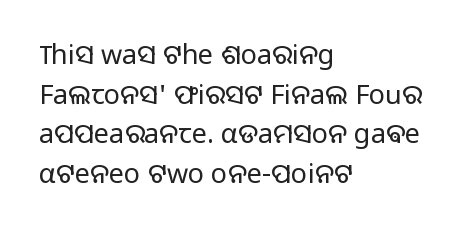
The image shows 27 px text type, upright; set left-aligned, normal line spacing (1.47x), normal letter spacing, not underlined.
